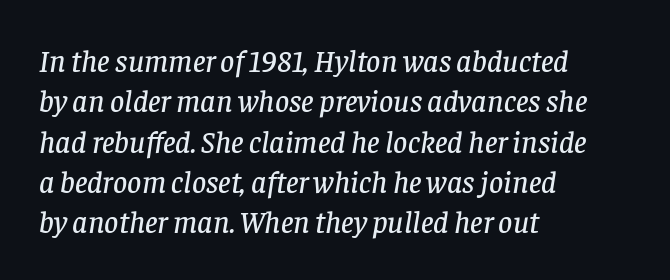
The image shows 31 px serif type, italic (leaning right); set left-aligned, normal line spacing (1.3x), normal letter spacing, not underlined; low stroke contrast and a large x-height.
